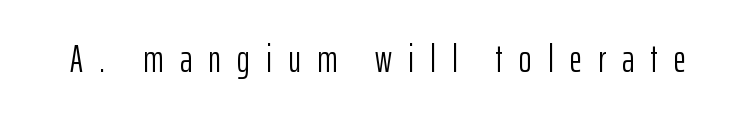
Q: Is the text bold? A: No.
Q: Is the text italic (slanted)? A: No, it is upright.
Q: Is the typeface a serif or a sans-serif typeface? A: Sans-serif.
Q: Is the text underlined? A: No.
Q: Is the spacing between letters normal or unusually wide? A: Unusually wide.
Q: Width (condensed, normal, or wide)? A: Condensed.
Q: Stroke contrast? A: Low.
Q: x-height? A: Medium.
Q: Monospaced? A: No.
